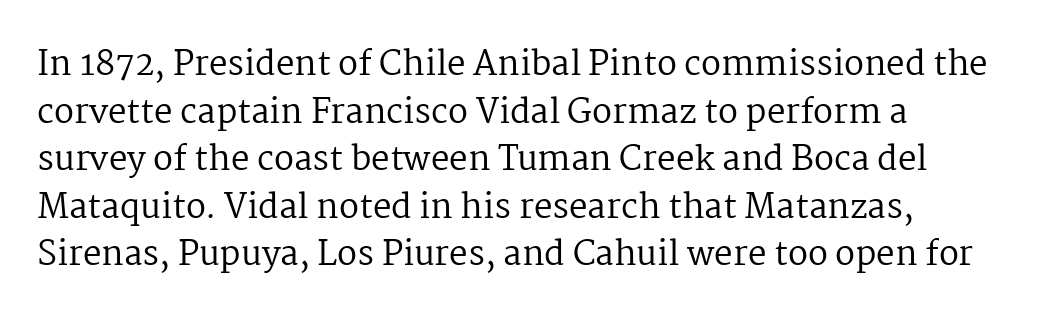
The image shows 33 px regular-weight serif type, upright; set normal line spacing (1.44x), normal letter spacing, not underlined; medium stroke contrast and a medium x-height.
